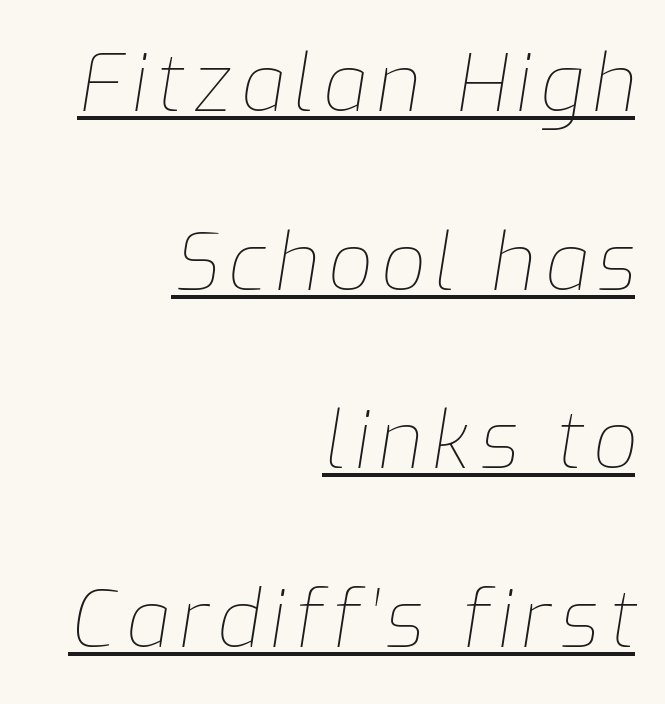
{"italic": "yes", "lean": "right", "slant_degrees": 9, "bold": "no", "weight": "thin", "width": "normal", "stroke_contrast": "low", "x_height": "medium", "monospaced": "no", "underline": "yes", "align": "right", "line_spacing": "loose", "line_spacing_ratio": 2.26, "glyph_px": 79}
